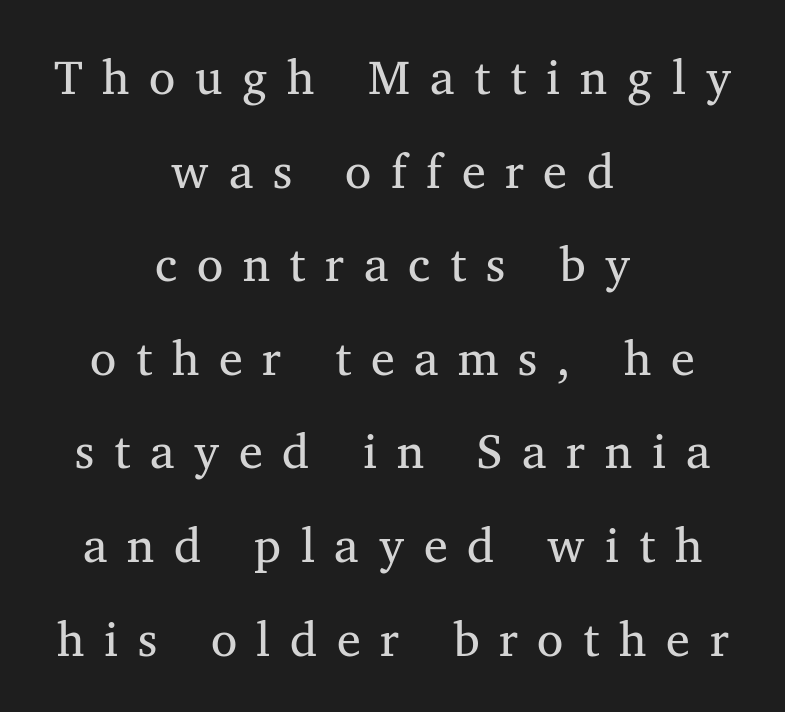
Q: Is the text bold? A: No.
Q: Is the typeface a serif or a sans-serif typeface? A: Serif.
Q: Is the text underlined? A: No.
Q: How is the paragraph aligned? A: Centered.
Q: Is the spacing between letters normal or unusually wide? A: Unusually wide.
Q: Is the spacing between lines tight, normal or loose? A: Loose.
Q: Width (condensed, normal, or wide)? A: Normal.
Q: Stroke contrast? A: Medium.
Q: x-height? A: Medium.
Q: Monospaced? A: No.
